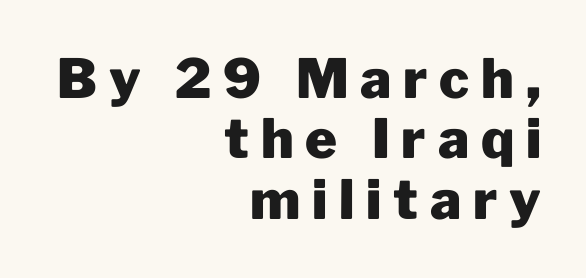
The image shows 54 px heavy sans-serif type, upright; set right-aligned, tight line spacing (1.12x), unusually wide letter spacing (+0.22 em), not underlined; low stroke contrast and a medium x-height.
